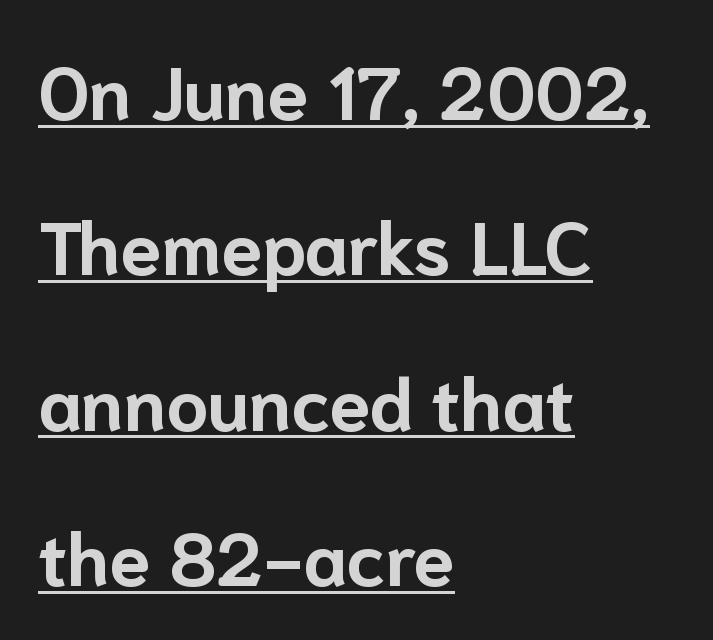
Q: Is the text bold? A: Yes.
Q: Is the text italic (slanted)? A: No, it is upright.
Q: Is the typeface a serif or a sans-serif typeface? A: Sans-serif.
Q: Is the text underlined? A: Yes.
Q: How is the paragraph aligned? A: Left-aligned.
Q: Is the spacing between letters normal or unusually wide? A: Normal.
Q: Is the spacing between lines tight, normal or loose? A: Loose.
Q: Width (condensed, normal, or wide)? A: Normal.
Q: Stroke contrast? A: Low.
Q: x-height? A: Medium.
Q: Monospaced? A: No.
